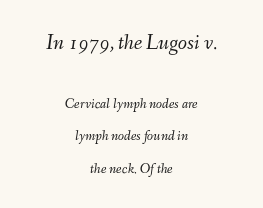
{"italic": "yes", "lean": "right", "slant_degrees": 9, "bold": "no", "underline": "no", "align": "center", "line_spacing": "loose", "line_spacing_ratio": 2.33, "letter_spacing": "normal", "letter_spacing_em": 0.0, "larger_block": "first", "size_ratio": 1.5, "glyph_px": 21}
